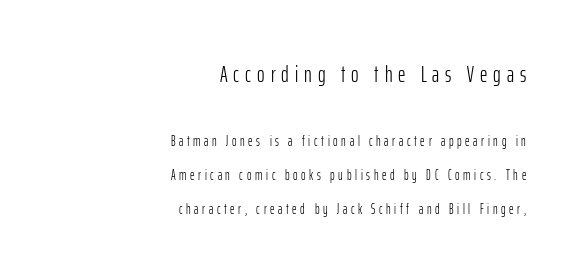
{"italic": "no", "bold": "no", "underline": "no", "align": "right", "line_spacing": "loose", "line_spacing_ratio": 2.44, "letter_spacing": "wide", "letter_spacing_em": 0.26, "larger_block": "first", "size_ratio": 1.64, "glyph_px": 23}
